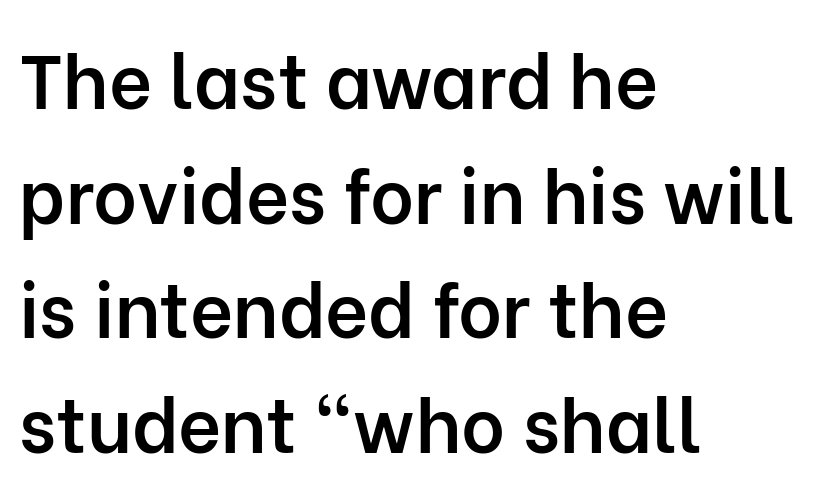
Q: Is the text bold? A: Semi-bold.
Q: Is the text italic (slanted)? A: No, it is upright.
Q: Is the typeface a serif or a sans-serif typeface? A: Sans-serif.
Q: Is the text underlined? A: No.
Q: How is the paragraph aligned? A: Left-aligned.
Q: Is the spacing between letters normal or unusually wide? A: Normal.
Q: Is the spacing between lines tight, normal or loose? A: Normal.
Q: Width (condensed, normal, or wide)? A: Normal.
Q: Stroke contrast? A: Low.
Q: x-height? A: Medium.
Q: Monospaced? A: No.
